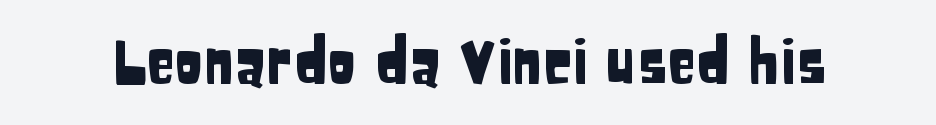
{"serif": "no", "italic": "no", "width": "condensed", "stroke_contrast": "low", "x_height": "large", "monospaced": "no", "underline": "no", "letter_spacing": "normal", "letter_spacing_em": 0.0, "glyph_px": 60}
